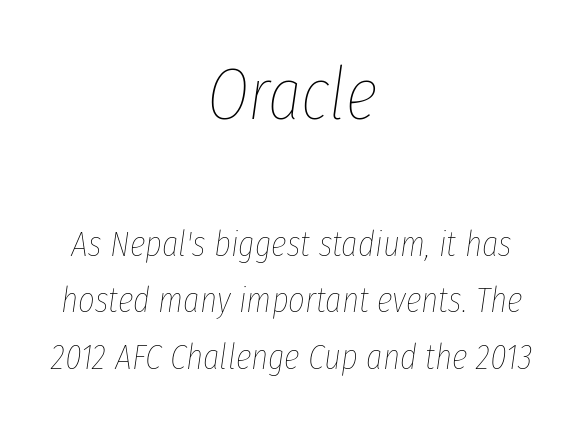
{"italic": "yes", "lean": "right", "slant_degrees": 8, "bold": "no", "weight": "thin", "width": "condensed", "stroke_contrast": "low", "x_height": "medium", "monospaced": "no", "underline": "no", "align": "center", "line_spacing": "normal", "line_spacing_ratio": 1.56, "letter_spacing": "normal", "letter_spacing_em": 0.0, "larger_block": "first", "size_ratio": 2.03, "glyph_px": 73}
